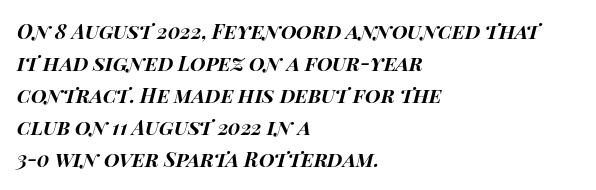
The glyphs are unaccompanied by any horizontal stroke below them. The typesetter chose a ragged-right arrangement here. The type is set solid horizontally, with unmodified tracking. Honestly, the row spacing looks completely unremarkable.
